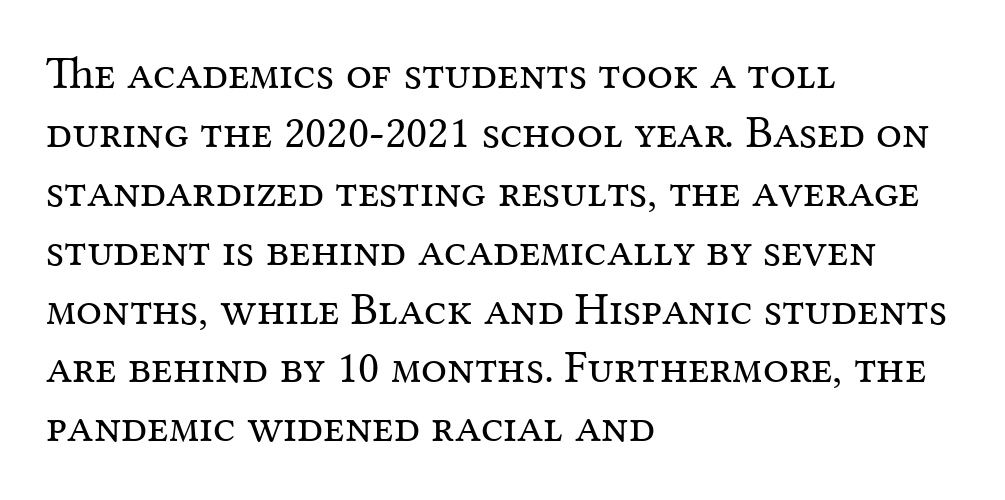
Between one letter and the next there's only the usual sliver of space. This sample uses an upright cut, with every glyph sitting square on the baseline. Reading down the column, the eye jumps a familiar distance to each next line. Varying glyph widths throughout — classic text-font behaviour.
